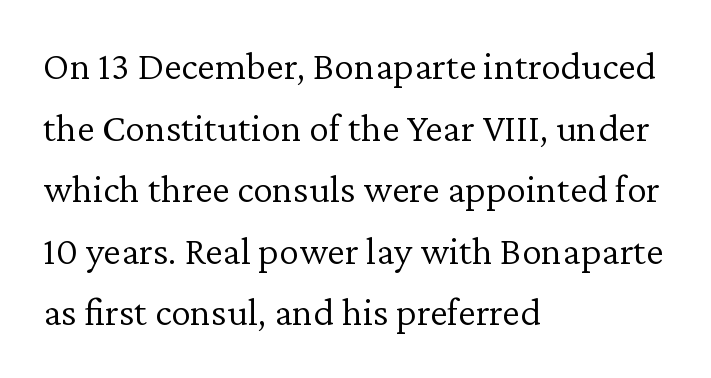
The image shows 40 px light serif type, upright; set left-aligned, normal line spacing (1.54x), normal letter spacing, not underlined; low stroke contrast and a medium x-height.
